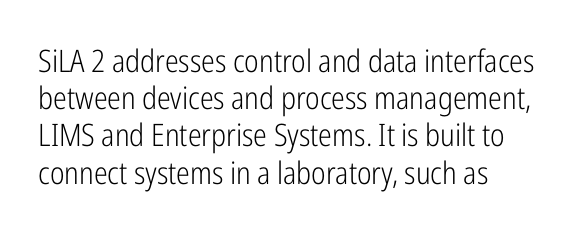
Q: Is the text bold? A: No.
Q: Is the text italic (slanted)? A: No, it is upright.
Q: Is the typeface a serif or a sans-serif typeface? A: Sans-serif.
Q: Is the text underlined? A: No.
Q: How is the paragraph aligned? A: Left-aligned.
Q: Is the spacing between letters normal or unusually wide? A: Normal.
Q: Width (condensed, normal, or wide)? A: Condensed.
Q: Stroke contrast? A: Low.
Q: x-height? A: Medium.
Q: Monospaced? A: No.
